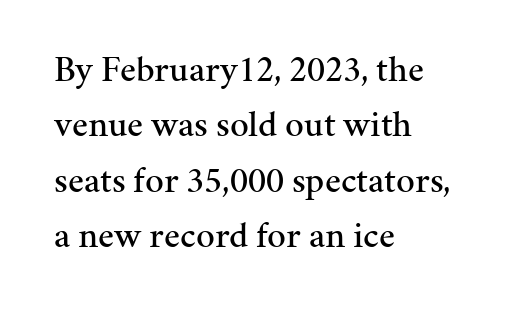
{"serif": "yes", "italic": "no", "width": "normal", "stroke_contrast": "medium", "x_height": "medium", "monospaced": "no", "underline": "no", "align": "left", "line_spacing": "normal", "line_spacing_ratio": 1.5, "letter_spacing": "normal", "letter_spacing_em": 0.0, "glyph_px": 37}
